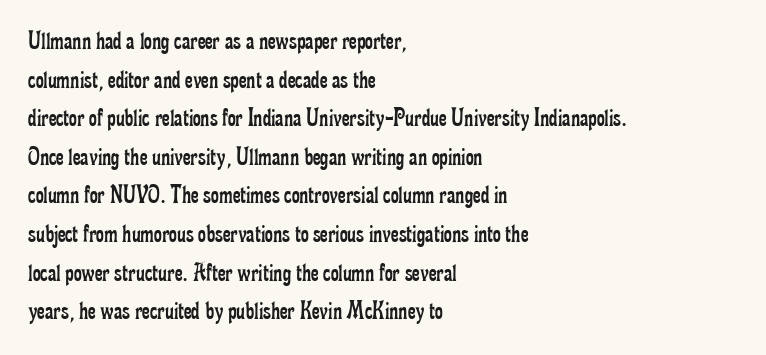
Stroke thickness stays within the range of a standard reading face or lighter. Notice how descenders clear the ascenders below comfortably — that's standard leading. There is no visible air inserted between adjacent glyphs. Casual observation: everything's shoved over to the left. The specimen omits any rule beneath the text block's lines. The letters stand straight up with perfectly vertical stems.
